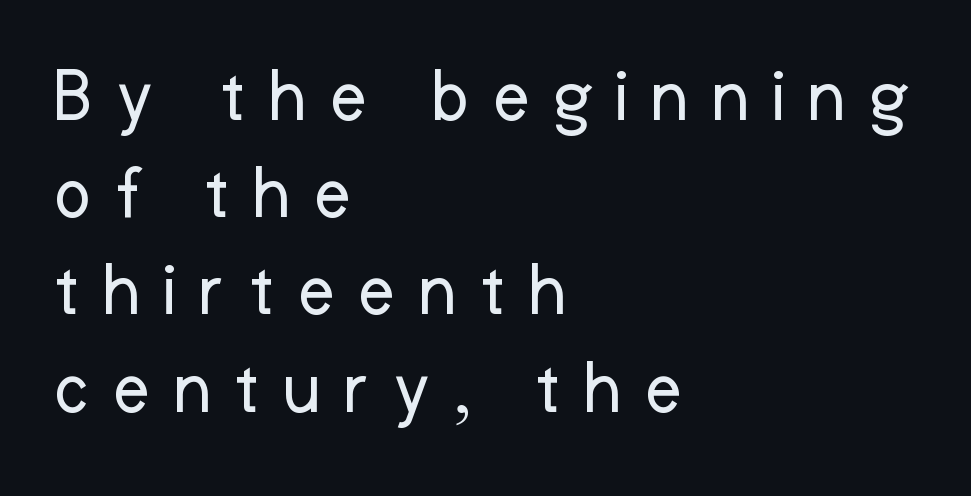
This sample uses an upright cut, with every glyph sitting square on the baseline. This sample is left-justified, so line endings fall wherever the words run out. The face used here is a sans, in the tradition of grotesques and geometrics. Here the designer chose a conventional face with non-uniform glyph widths. Just letters on the line, the space beneath them empty.
